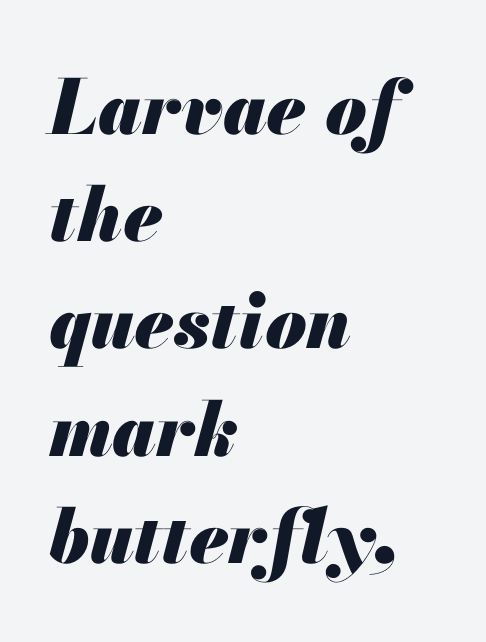
Q: Is the text bold? A: Yes.
Q: Is the text italic (slanted)? A: Yes, it leans right by about 13 degrees.
Q: Is the text underlined? A: No.
Q: How is the paragraph aligned? A: Left-aligned.
Q: Is the spacing between letters normal or unusually wide? A: Normal.
Q: Is the spacing between lines tight, normal or loose? A: Normal.
Q: Width (condensed, normal, or wide)? A: Normal.
Q: Stroke contrast? A: Medium.
Q: x-height? A: Small.
Q: Monospaced? A: No.
